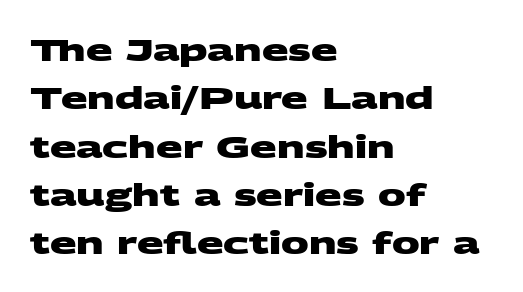
This sample is left-justified, so line endings fall wherever the words run out. The rendering uses a bold face; every stroke is thick and dark. The face used here is rendered with its standard letterfit. The space beneath each line is pristine and unruled. The letters advance in unequal steps, a hallmark of proportional type.
